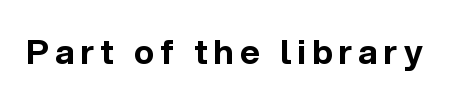
Q: Is the text bold? A: Yes.
Q: Is the text italic (slanted)? A: No, it is upright.
Q: Is the typeface a serif or a sans-serif typeface? A: Sans-serif.
Q: Is the text underlined? A: No.
Q: Width (condensed, normal, or wide)? A: Normal.
Q: x-height? A: Medium.
Q: Monospaced? A: No.
